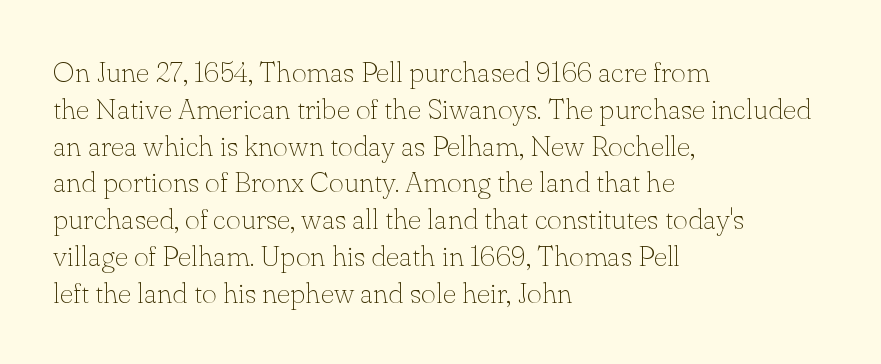
{"serif": "yes", "italic": "no", "bold": "no", "weight": "thin", "width": "normal", "stroke_contrast": "low", "x_height": "small", "monospaced": "no", "underline": "no", "align": "left", "line_spacing": "normal", "line_spacing_ratio": 1.27, "letter_spacing": "normal", "letter_spacing_em": 0.0, "glyph_px": 29}
